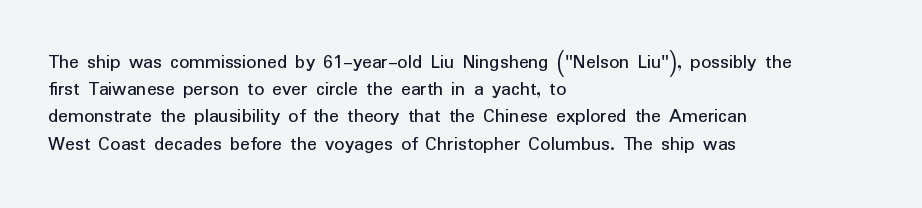
Q: Is the text bold? A: No.
Q: Is the text italic (slanted)? A: No, it is upright.
Q: Is the text underlined? A: No.
Q: How is the paragraph aligned? A: Left-aligned.
Q: Is the spacing between letters normal or unusually wide? A: Normal.
Q: Is the spacing between lines tight, normal or loose? A: Normal.
